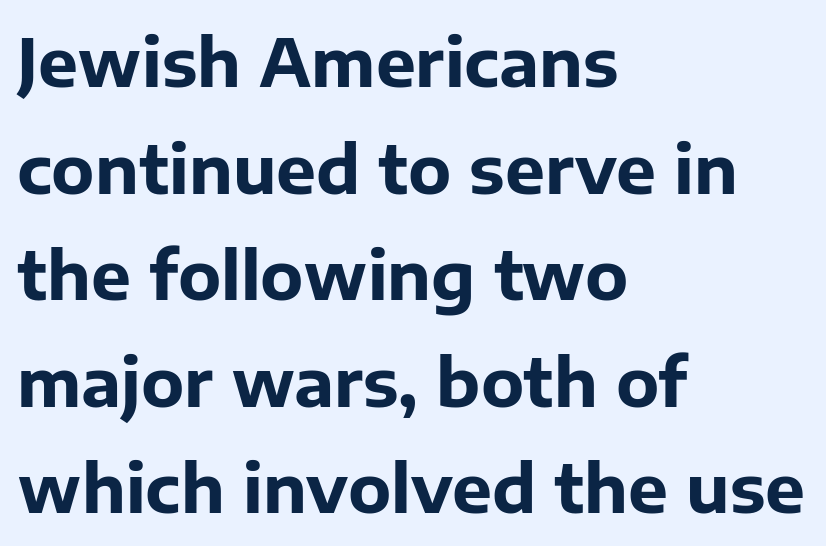
{"serif": "no", "italic": "no", "bold": "yes", "weight": "bold", "width": "normal", "stroke_contrast": "low", "x_height": "medium", "monospaced": "no", "underline": "no", "align": "left", "line_spacing": "normal", "line_spacing_ratio": 1.59, "letter_spacing": "normal", "letter_spacing_em": 0.0, "glyph_px": 67}
